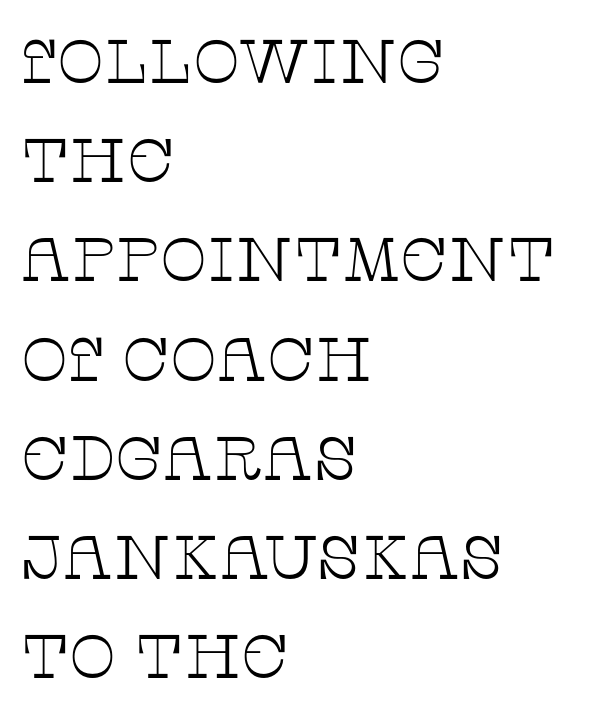
Q: Is the text bold? A: No.
Q: Is the text italic (slanted)? A: No, it is upright.
Q: Is the typeface a serif or a sans-serif typeface? A: Serif.
Q: Is the text underlined? A: No.
Q: How is the paragraph aligned? A: Left-aligned.
Q: Is the spacing between letters normal or unusually wide? A: Normal.
Q: Is the spacing between lines tight, normal or loose? A: Normal.
Q: Width (condensed, normal, or wide)? A: Wide.
Q: Stroke contrast? A: Low.
Q: x-height? A: Large.
Q: Monospaced? A: No.
